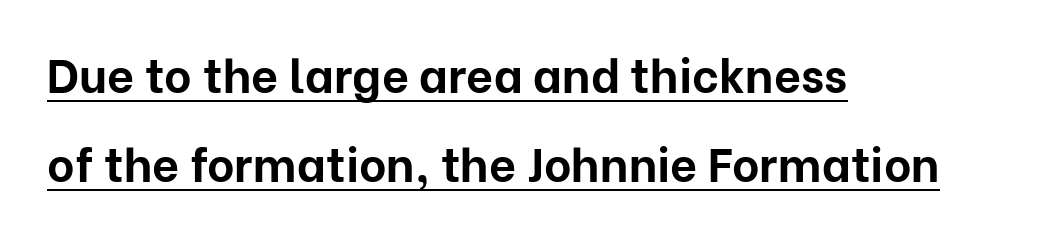
{"serif": "no", "italic": "no", "bold": "yes", "weight": "bold", "width": "normal", "stroke_contrast": "low", "x_height": "medium", "monospaced": "no", "underline": "yes", "align": "left", "line_spacing": "loose", "line_spacing_ratio": 1.9, "letter_spacing": "normal", "letter_spacing_em": 0.0, "glyph_px": 47}
